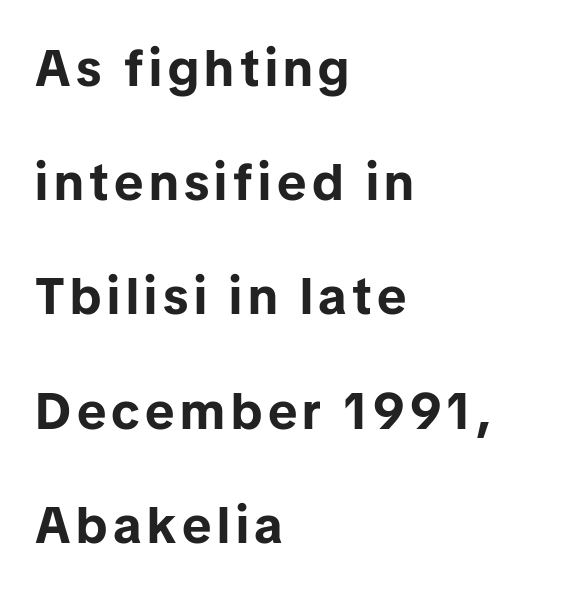
{"serif": "no", "italic": "no", "bold": "yes", "weight": "bold", "width": "normal", "stroke_contrast": "low", "x_height": "medium", "monospaced": "no", "underline": "no", "align": "left", "line_spacing": "loose", "line_spacing_ratio": 2.24, "glyph_px": 51}
